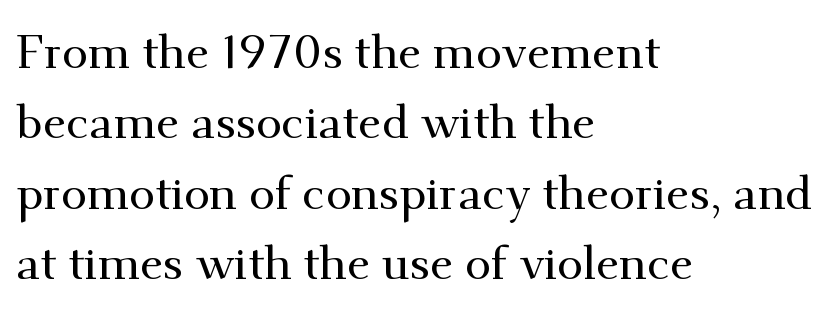
{"serif": "yes", "italic": "no", "width": "normal", "stroke_contrast": "medium", "x_height": "small", "monospaced": "no", "underline": "no", "align": "left", "line_spacing": "normal", "line_spacing_ratio": 1.5, "letter_spacing": "normal", "letter_spacing_em": 0.0, "glyph_px": 47}
